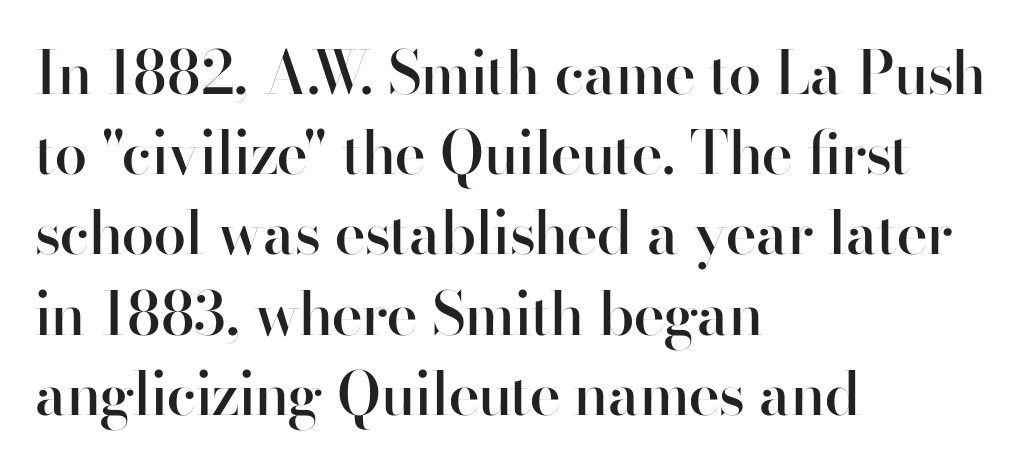
The lines in this sample share a left origin and differ only in where they stop. The typography opts for an upright posture over an oblique one. The designer went with a sans here, leaving each stem footless. As a designer I'd log this as weight 600, semibold. Each letter keeps its own natural width here, so spacing adapts to shape. The strip under each line holds only bare page.
